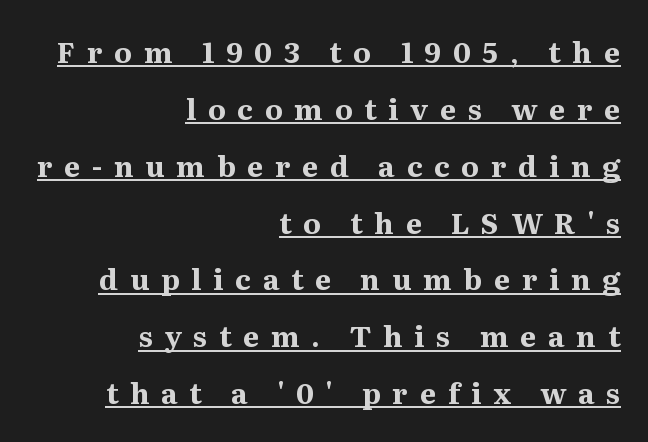
The line texture is sparse and dotted thanks to wide tracking. The vertical gap from one line to the next is large. The glyphs in this specimen are seriffed. Notice how a bar underscores the lettering throughout.
